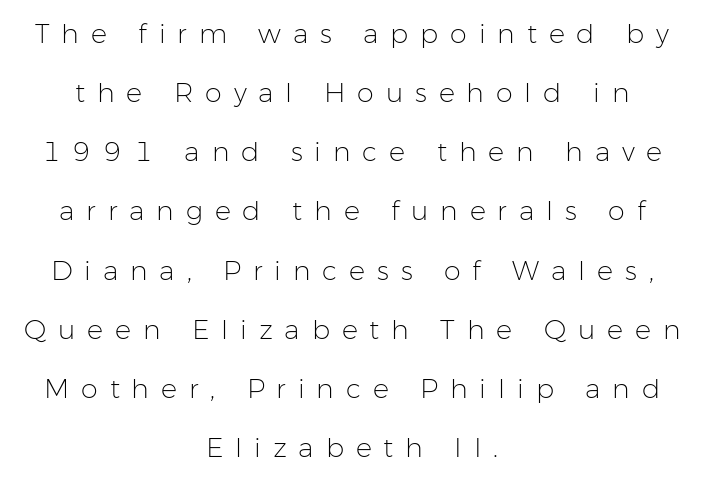
Honestly, the rows look like they've been pulled way apart. The letters look calm and open, with moderate or lighter stems. A centered setting, common on invitations and titles, is used for this passage. Descenders hang freely into open space.
